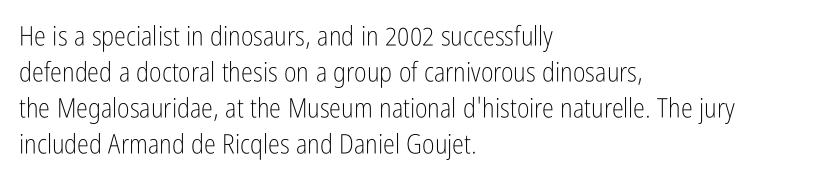
The image shows 27 px text type, upright; set left-aligned, normal line spacing (1.33x), normal letter spacing, not underlined.
